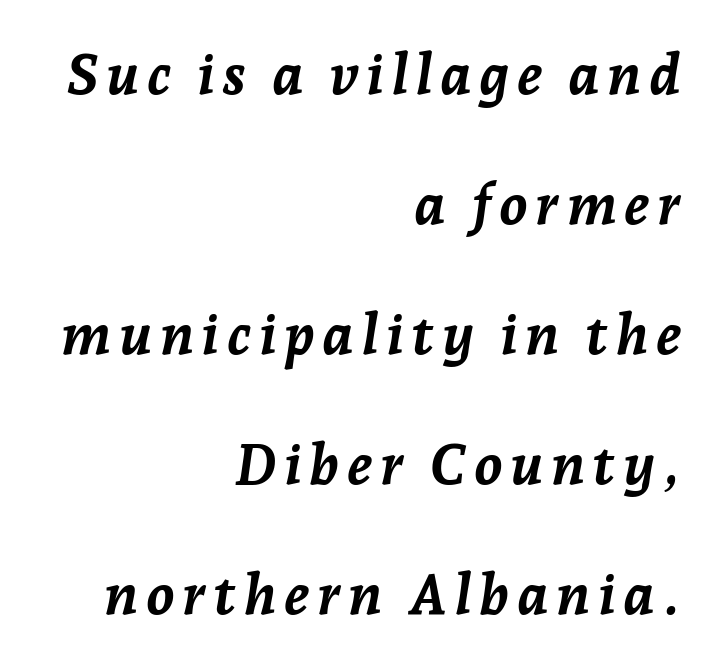
The image shows 57 px semibold type, italic (leaning right); set right-aligned, loose line spacing (2.28x), not underlined; low stroke contrast and a medium x-height.
